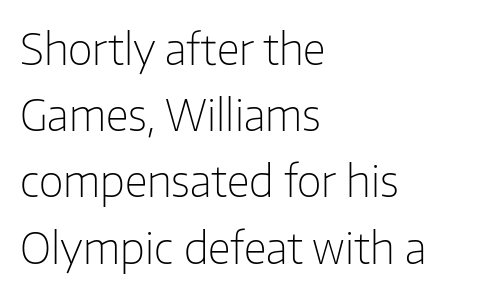
Nope, no serifs anywhere on these letters. The face used here is proportionally spaced, like ordinary book or web type. The block of text has a typical density, with ordinary space between rows. Weight: regular or lighter.
